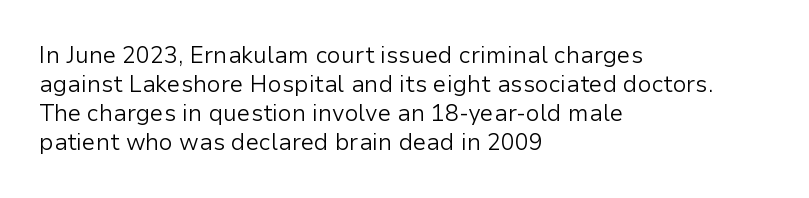
The image shows 23 px text type, upright; set left-aligned, normal line spacing (1.26x), normal letter spacing, not underlined.
